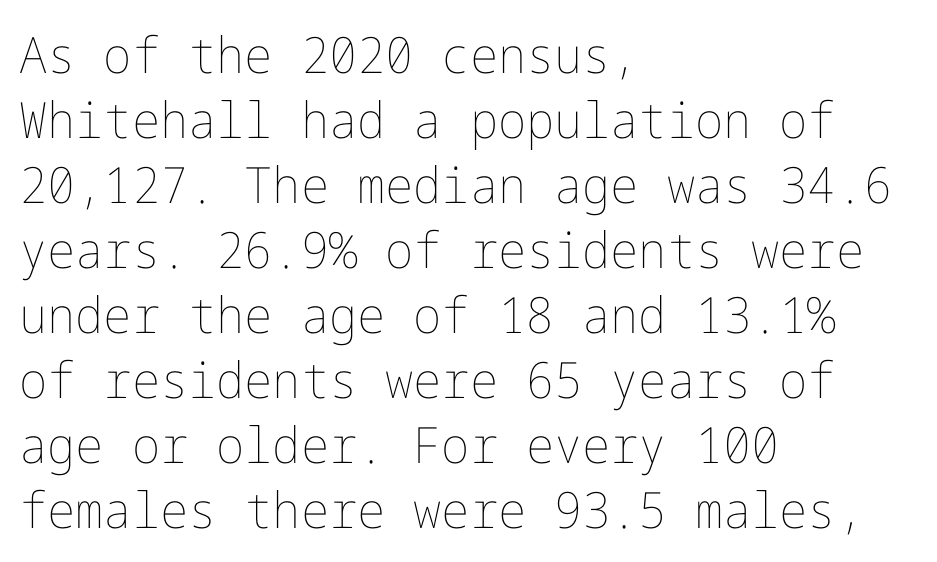
Nope, not italic — everything's standing straight. The text block is weighted toward the left margin, trailing off unevenly rightward. A normal amount of white space separates one row of letters from the next. This sample uses plain, unmodified letter spacing. Descenders are the only things crossing below the line.
